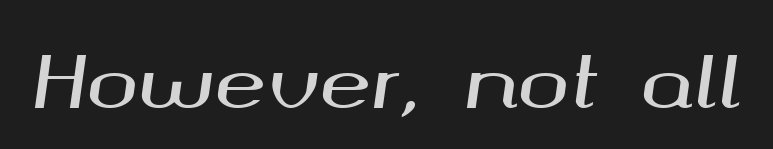
The image shows 70 px wide type, italic (leaning right); set normal letter spacing, not underlined; medium stroke contrast and a medium x-height.
